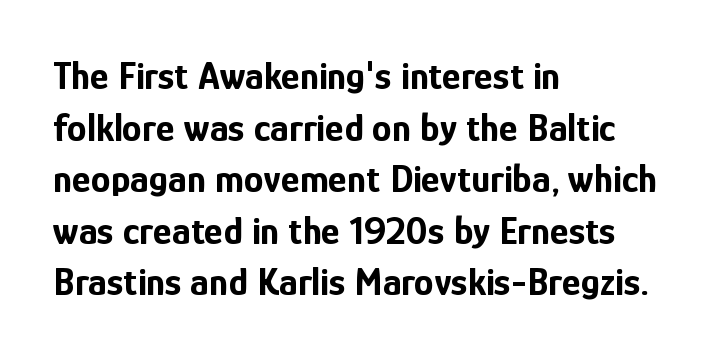
The image shows 40 px bold, condensed sans-serif type, upright; set left-aligned, normal line spacing (1.29x), normal letter spacing, not underlined; low stroke contrast and a medium x-height.
